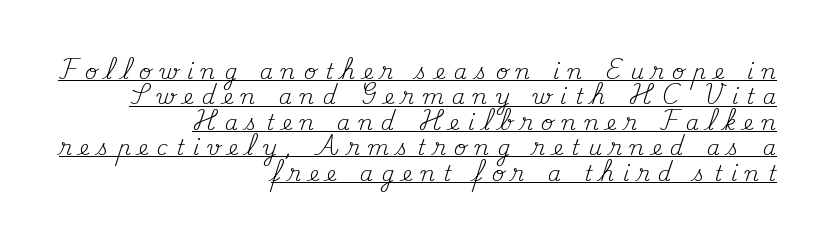
{"bold": "no", "underline": "yes", "align": "right", "line_spacing_ratio": 1.21, "letter_spacing": "wide", "letter_spacing_em": 0.4, "glyph_px": 21}
